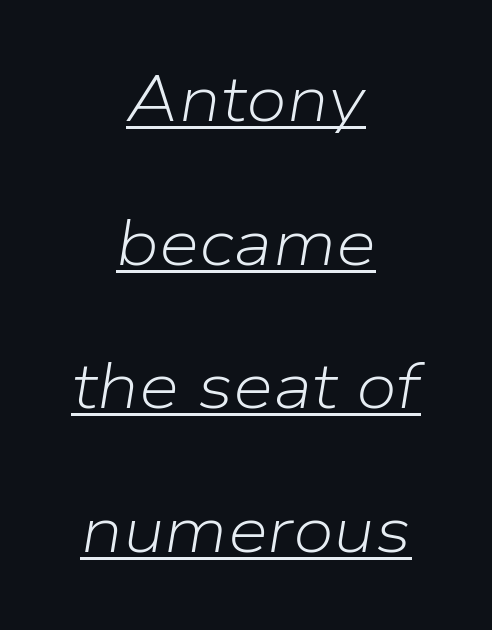
The image shows 65 px light type, italic (leaning right); set centered, loose line spacing (2.21x), normal letter spacing, underlined; low stroke contrast and a medium x-height.
